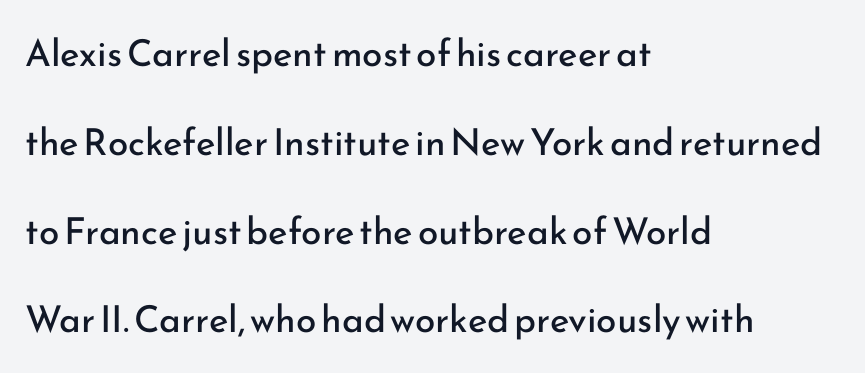
The passage shown is typed in a proportional face where columns would drift. Each letter's strokes conclude bluntly, with no projecting serifs. You could call the tracking neutral — neither tight nor loose. The rendering anchors every line to the left-hand side. The passage shown stacks its lines with a broad gap. Check under the words: just untouched page.
